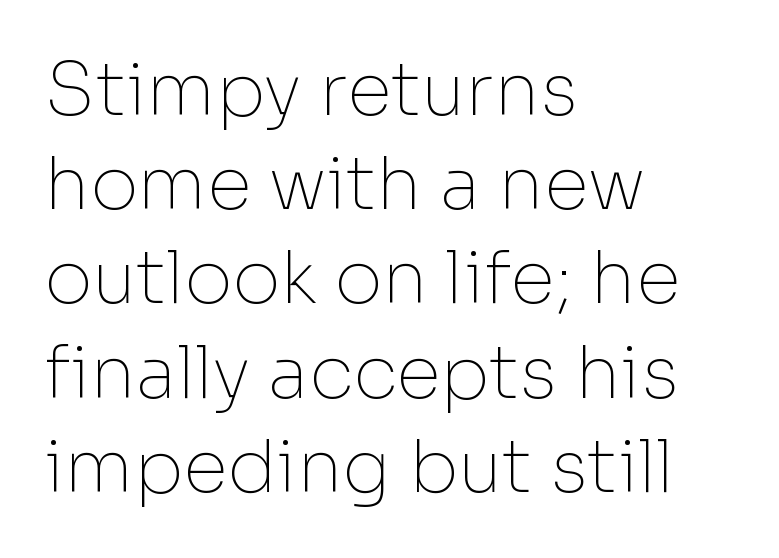
The image shows 73 px thin sans-serif type, upright; set left-aligned, normal line spacing (1.29x), normal letter spacing, not underlined; low stroke contrast and a medium x-height.
